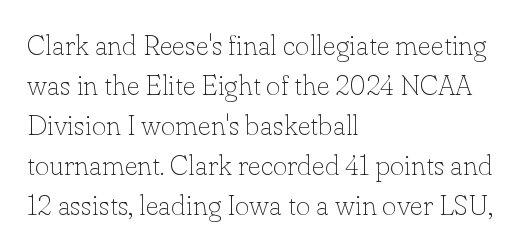
Q: Is the text bold? A: No.
Q: Is the text italic (slanted)? A: No, it is upright.
Q: Is the typeface a serif or a sans-serif typeface? A: Serif.
Q: Is the text underlined? A: No.
Q: How is the paragraph aligned? A: Left-aligned.
Q: Is the spacing between letters normal or unusually wide? A: Normal.
Q: Is the spacing between lines tight, normal or loose? A: Normal.
Q: Width (condensed, normal, or wide)? A: Normal.
Q: Stroke contrast? A: Low.
Q: x-height? A: Small.
Q: Monospaced? A: No.
